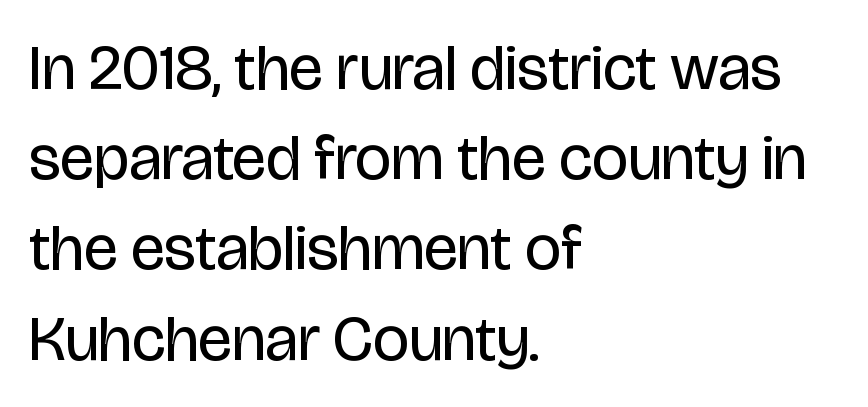
Q: Is the text bold? A: No.
Q: Is the text italic (slanted)? A: No, it is upright.
Q: Is the typeface a serif or a sans-serif typeface? A: Sans-serif.
Q: Is the text underlined? A: No.
Q: How is the paragraph aligned? A: Left-aligned.
Q: Is the spacing between letters normal or unusually wide? A: Normal.
Q: Is the spacing between lines tight, normal or loose? A: Normal.
Q: Width (condensed, normal, or wide)? A: Condensed.
Q: Stroke contrast? A: Low.
Q: x-height? A: Large.
Q: Monospaced? A: No.
